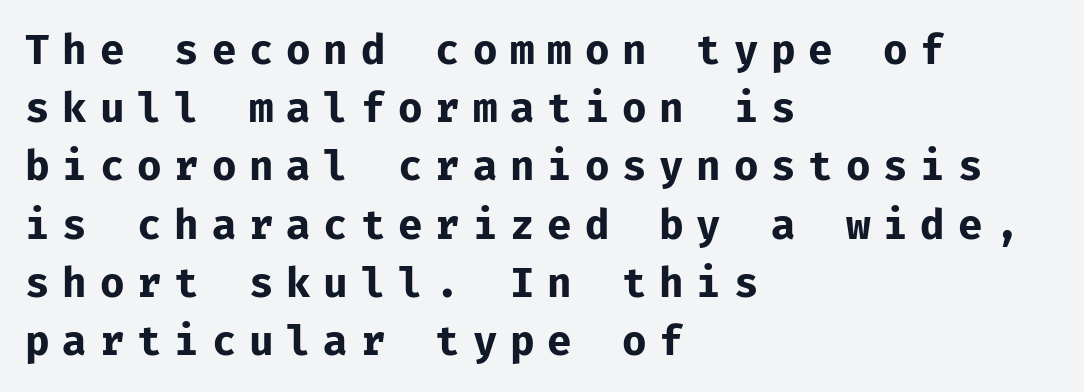
{"serif": "no", "italic": "no", "bold": "yes", "weight": "bold", "width": "normal", "stroke_contrast": "low", "x_height": "medium", "monospaced": "yes", "underline": "no", "align": "left", "line_spacing": "normal", "line_spacing_ratio": 1.42, "letter_spacing": "wide", "letter_spacing_em": 0.31, "glyph_px": 41}
